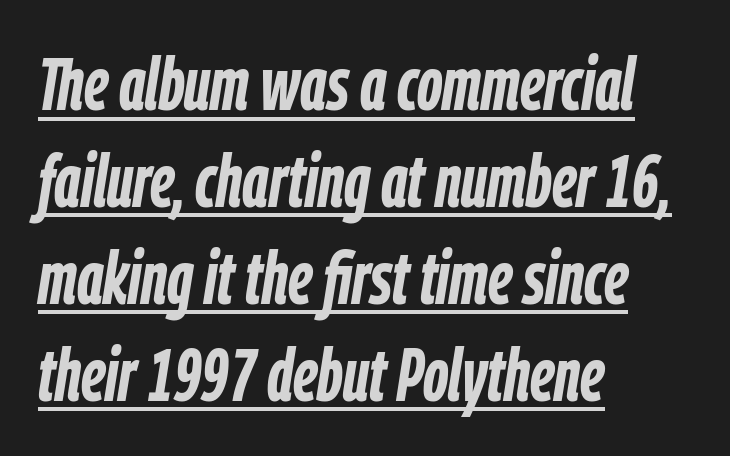
Q: Is the text bold? A: Yes.
Q: Is the text italic (slanted)? A: Yes, it leans right by about 9 degrees.
Q: Is the text underlined? A: Yes.
Q: How is the paragraph aligned? A: Left-aligned.
Q: Is the spacing between letters normal or unusually wide? A: Normal.
Q: Is the spacing between lines tight, normal or loose? A: Normal.
Q: Width (condensed, normal, or wide)? A: Condensed.
Q: Stroke contrast? A: Low.
Q: x-height? A: Medium.
Q: Monospaced? A: No.
